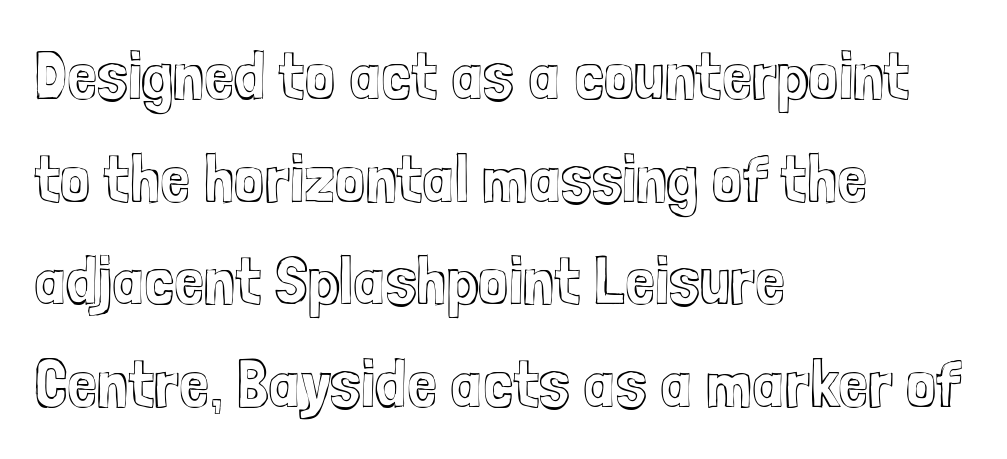
The image shows 68 px condensed type, upright; set left-aligned, normal line spacing (1.51x), normal letter spacing, not underlined; a medium x-height.
